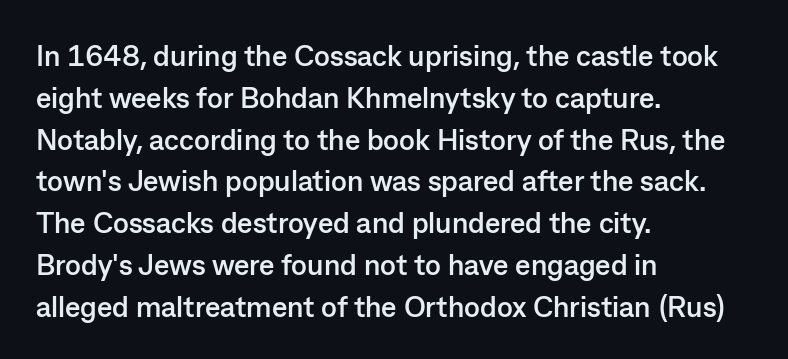
Q: Is the text bold? A: Yes.
Q: Is the text italic (slanted)? A: No, it is upright.
Q: Is the typeface a serif or a sans-serif typeface? A: Sans-serif.
Q: Is the text underlined? A: No.
Q: How is the paragraph aligned? A: Left-aligned.
Q: Is the spacing between letters normal or unusually wide? A: Normal.
Q: Is the spacing between lines tight, normal or loose? A: Normal.
Q: Width (condensed, normal, or wide)? A: Normal.
Q: Stroke contrast? A: Low.
Q: x-height? A: Medium.
Q: Monospaced? A: No.
